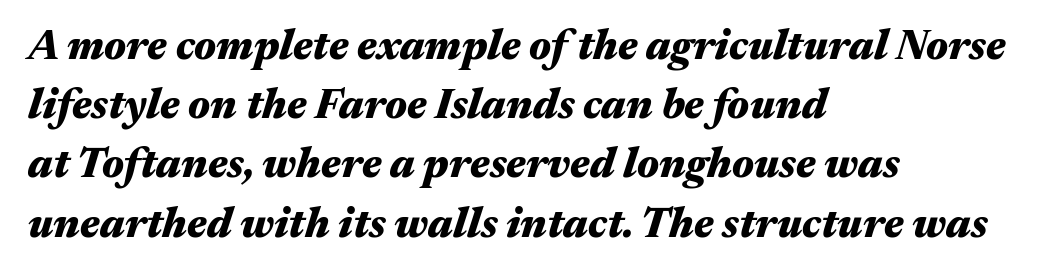
The image shows 42 px heavy, wide type, italic (leaning right); set left-aligned, normal line spacing (1.41x), normal letter spacing, not underlined; medium stroke contrast and a medium x-height.
